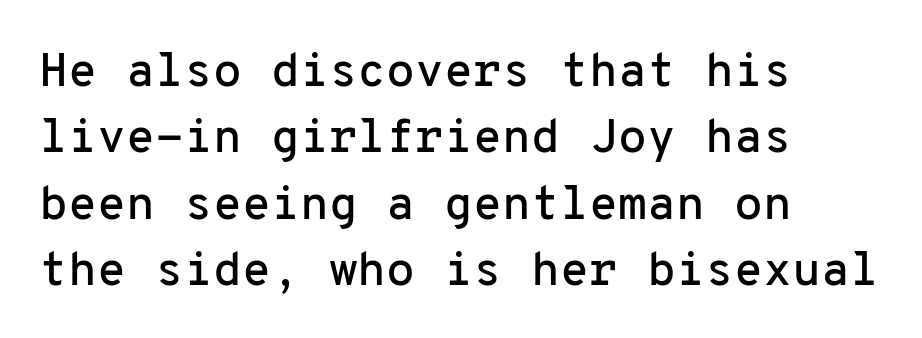
The image shows 47 px sans-serif type, upright, monospaced; set left-aligned, normal line spacing (1.41x), normal letter spacing, not underlined; low stroke contrast and a medium x-height.
